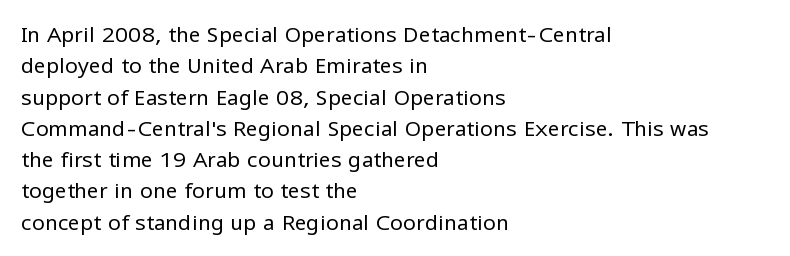
Q: Is the text bold? A: No.
Q: Is the text italic (slanted)? A: No, it is upright.
Q: Is the text underlined? A: No.
Q: How is the paragraph aligned? A: Left-aligned.
Q: Is the spacing between letters normal or unusually wide? A: Normal.
Q: Is the spacing between lines tight, normal or loose? A: Normal.
